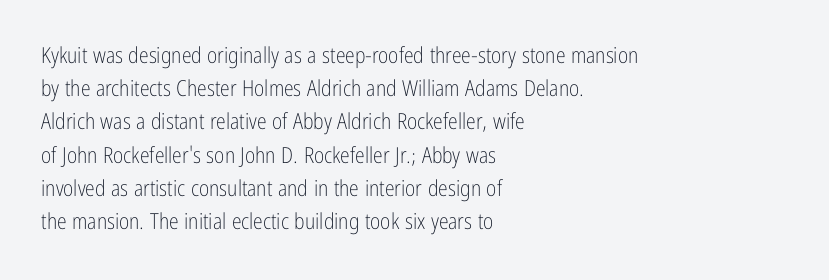
{"italic": "no", "bold": "no", "underline": "no", "align": "left", "line_spacing": "normal", "line_spacing_ratio": 1.51, "letter_spacing": "normal", "letter_spacing_em": 0.0, "glyph_px": 22}
